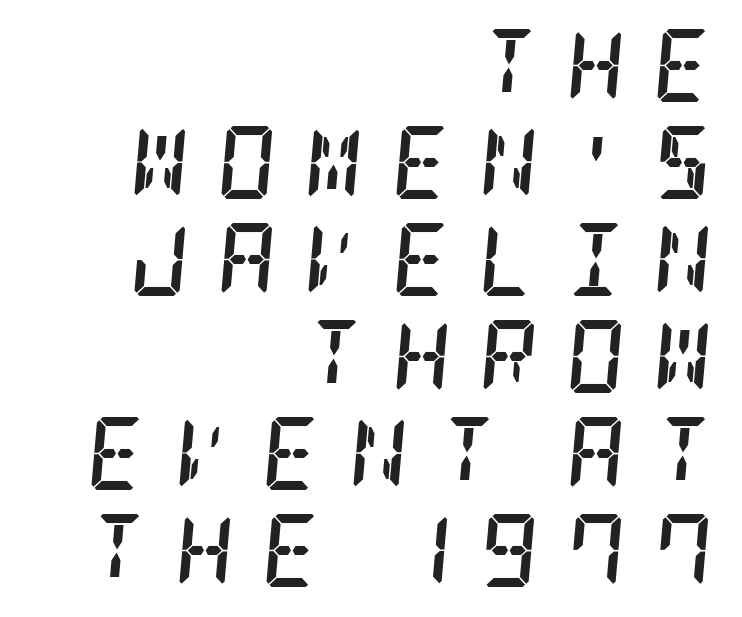
{"serif": "yes", "italic": "yes", "lean": "right", "slant_degrees": 5, "bold": "yes", "weight": "semibold", "width": "condensed", "stroke_contrast": "low", "x_height": "large", "underline": "no", "align": "right", "line_spacing": "normal", "line_spacing_ratio": 1.33, "letter_spacing": "wide", "letter_spacing_em": 0.38, "glyph_px": 73}
